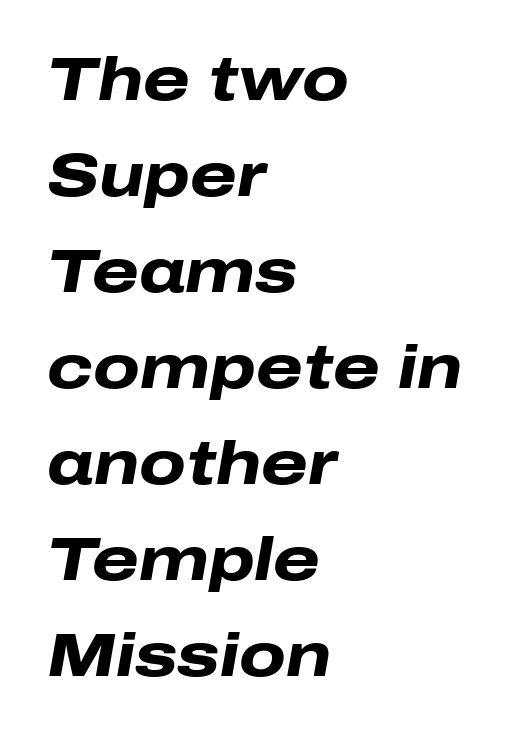
The image shows 60 px heavy, wide type, italic (leaning right); set left-aligned, normal line spacing (1.6x), normal letter spacing, not underlined; low stroke contrast and a medium x-height.
